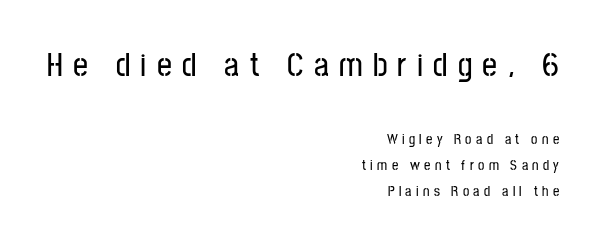
Q: Is the text italic (slanted)? A: No, it is upright.
Q: Is the typeface a serif or a sans-serif typeface? A: Sans-serif.
Q: Is the text underlined? A: No.
Q: How is the paragraph aligned? A: Right-aligned.
Q: Is the spacing between letters normal or unusually wide? A: Unusually wide.
Q: Which block of text is set in a larger size, the first (top) or the second (bottom)? A: The first (top) one.
Q: Width (condensed, normal, or wide)? A: Condensed.
Q: Stroke contrast? A: Low.
Q: x-height? A: Medium.
Q: Monospaced? A: No.
